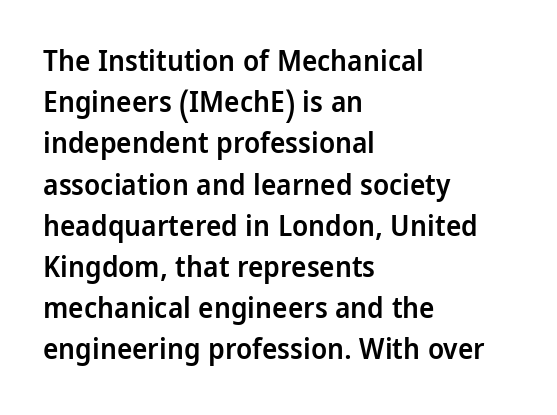
Q: Is the text bold? A: Semi-bold.
Q: Is the text italic (slanted)? A: No, it is upright.
Q: Is the typeface a serif or a sans-serif typeface? A: Sans-serif.
Q: Is the text underlined? A: No.
Q: How is the paragraph aligned? A: Left-aligned.
Q: Is the spacing between letters normal or unusually wide? A: Normal.
Q: Is the spacing between lines tight, normal or loose? A: Normal.
Q: Width (condensed, normal, or wide)? A: Condensed.
Q: Stroke contrast? A: Low.
Q: x-height? A: Large.
Q: Monospaced? A: No.
